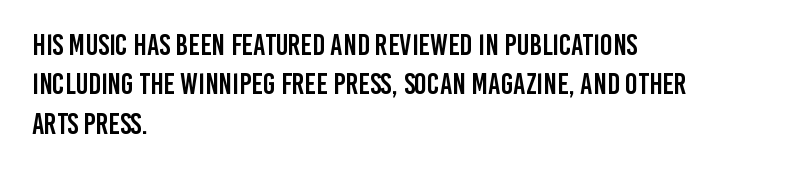
The image shows 30 px condensed sans-serif type, upright; set left-aligned, normal line spacing (1.31x), normal letter spacing, not underlined; low stroke contrast and a large x-height.
